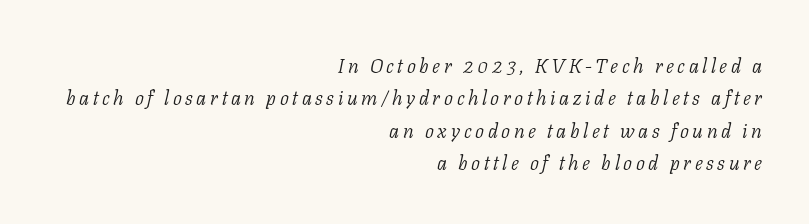
{"italic": "yes", "lean": "right", "slant_degrees": 11, "bold": "no", "underline": "no", "align": "right", "line_spacing": "normal", "line_spacing_ratio": 1.62, "glyph_px": 20}
